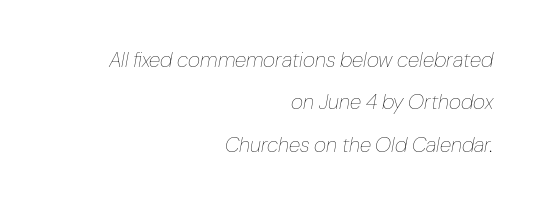
{"italic": "yes", "lean": "right", "slant_degrees": 10, "bold": "no", "underline": "no", "align": "right", "line_spacing": "loose", "line_spacing_ratio": 2.02, "letter_spacing": "normal", "letter_spacing_em": 0.0, "glyph_px": 21}
